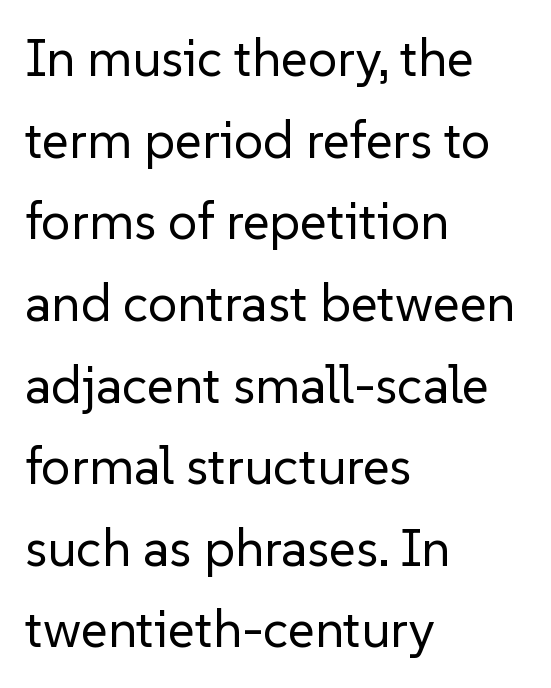
Q: Is the text bold? A: No.
Q: Is the text italic (slanted)? A: No, it is upright.
Q: Is the typeface a serif or a sans-serif typeface? A: Sans-serif.
Q: Is the text underlined? A: No.
Q: How is the paragraph aligned? A: Left-aligned.
Q: Is the spacing between letters normal or unusually wide? A: Normal.
Q: Is the spacing between lines tight, normal or loose? A: Normal.
Q: Width (condensed, normal, or wide)? A: Normal.
Q: Stroke contrast? A: Low.
Q: x-height? A: Medium.
Q: Monospaced? A: No.
